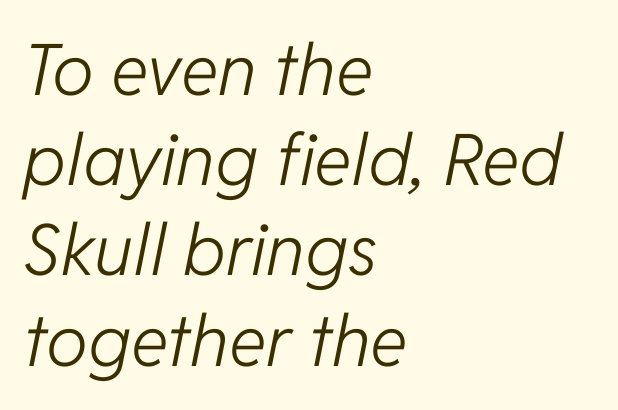
Honestly, the letter spacing is just normal — you wouldn't notice it. Normally led — the rows are evenly, conventionally spaced. Notice how the stems are inclined rather than vertical — that's the hallmark of italics. No heavy texture on the line: the type isn't bold.
